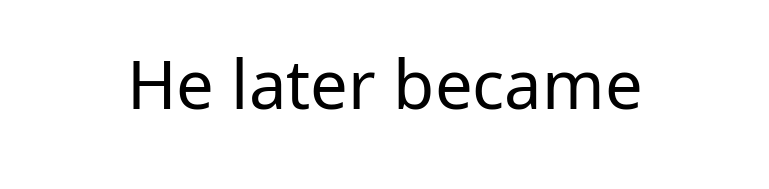
Q: Is the text bold? A: No.
Q: Is the text italic (slanted)? A: No, it is upright.
Q: Is the typeface a serif or a sans-serif typeface? A: Sans-serif.
Q: Is the text underlined? A: No.
Q: How is the paragraph aligned? A: Centered.
Q: Is the spacing between letters normal or unusually wide? A: Normal.
Q: Width (condensed, normal, or wide)? A: Normal.
Q: Stroke contrast? A: Low.
Q: x-height? A: Medium.
Q: Monospaced? A: No.
